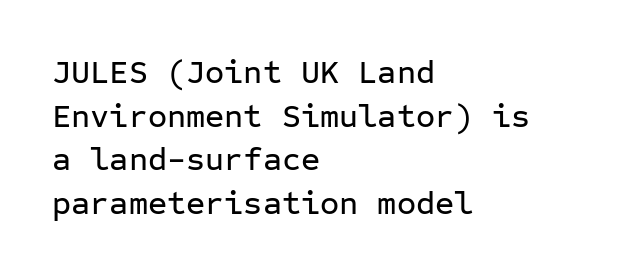
The passage shown is typeset with a sans-serif family. Look at the tracking — it's just the regular setting, nothing added. The rendering uses a moderate line-height, typical for paragraphs. Here the designer chose a console-style face with uniform glyph widths.
